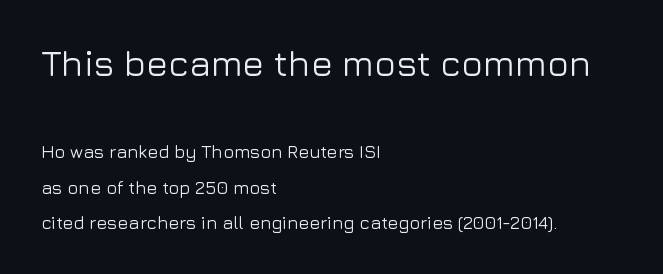
Q: Is the text italic (slanted)? A: No, it is upright.
Q: Is the typeface a serif or a sans-serif typeface? A: Sans-serif.
Q: Is the text underlined? A: No.
Q: How is the paragraph aligned? A: Left-aligned.
Q: Is the spacing between letters normal or unusually wide? A: Normal.
Q: Is the spacing between lines tight, normal or loose? A: Loose.
Q: Which block of text is set in a larger size, the first (top) or the second (bottom)? A: The first (top) one.
Q: Width (condensed, normal, or wide)? A: Normal.
Q: Stroke contrast? A: Low.
Q: x-height? A: Medium.
Q: Monospaced? A: No.
